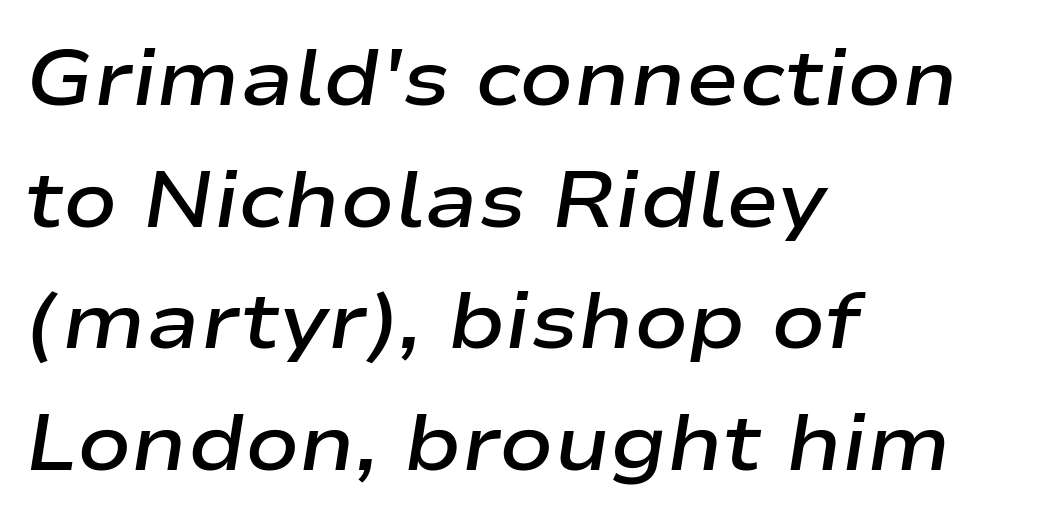
The compositor pushed each line to the left boundary. Posture: slanted. Quick note: underline off. Reading down the column, the eye jumps a familiar distance to each next line.
